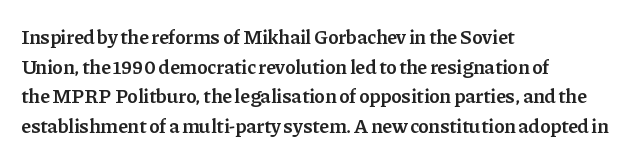
Descender tails drop into unmarked territory. Students, note that the glyphs here touch the page at normal intervals. Whoever set this chose a conventional vertical rhythm. These lines were composed using upright roman letters.
